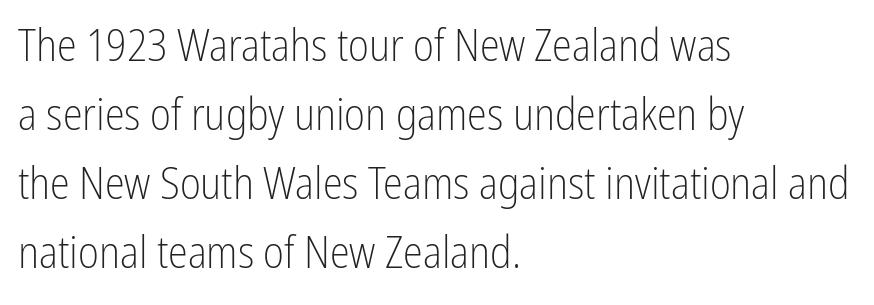
Leading matches the norm, producing a regular column. Leftover space on each line is placed entirely after the last word. These lines are rendered in a variable-pitch font. The passage shown is typeset with a sans-serif family. The typesetting does not lean heavy: it is not bold. Every character sits straight up, as roman type does.
